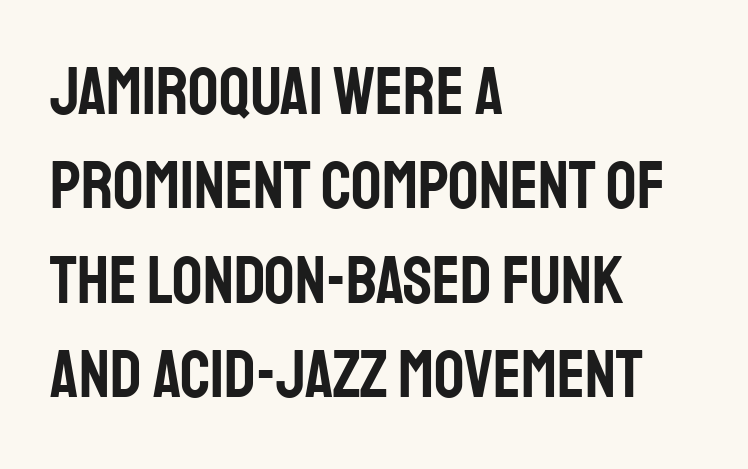
The image shows 67 px condensed sans-serif type, upright; set left-aligned, normal line spacing (1.41x), normal letter spacing, not underlined; low stroke contrast and a large x-height.
